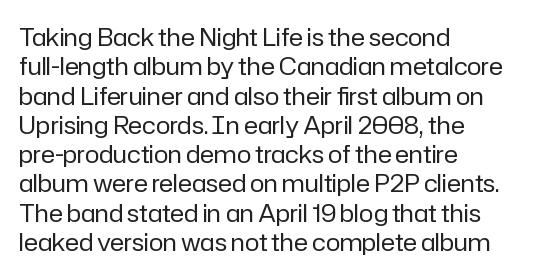
{"italic": "no", "bold": "no", "underline": "no", "align": "left", "line_spacing_ratio": 1.22, "letter_spacing": "normal", "letter_spacing_em": 0.0, "glyph_px": 24}
